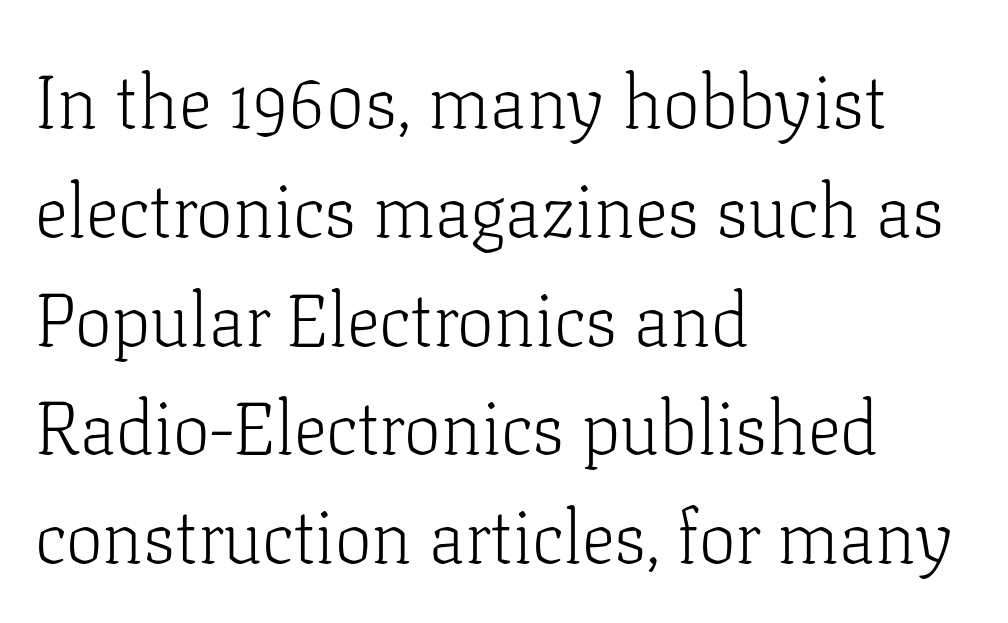
The lettering stays uniformly vertical, giving the passage a roman look. Yep, those are serifs on the letters. Every row of glyphs begins at an identical x-position on the left. Compared with typical paragraphs, the rows here are spaced about the same.
